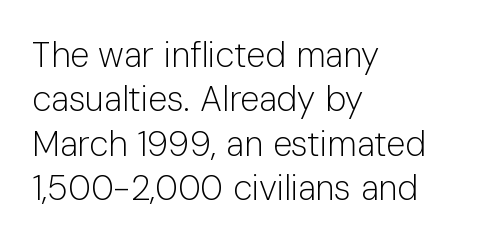
Q: Is the text bold? A: No.
Q: Is the text italic (slanted)? A: No, it is upright.
Q: Is the typeface a serif or a sans-serif typeface? A: Sans-serif.
Q: Is the text underlined? A: No.
Q: How is the paragraph aligned? A: Left-aligned.
Q: Is the spacing between letters normal or unusually wide? A: Normal.
Q: Is the spacing between lines tight, normal or loose? A: Normal.
Q: Width (condensed, normal, or wide)? A: Normal.
Q: Stroke contrast? A: Low.
Q: x-height? A: Medium.
Q: Monospaced? A: No.
